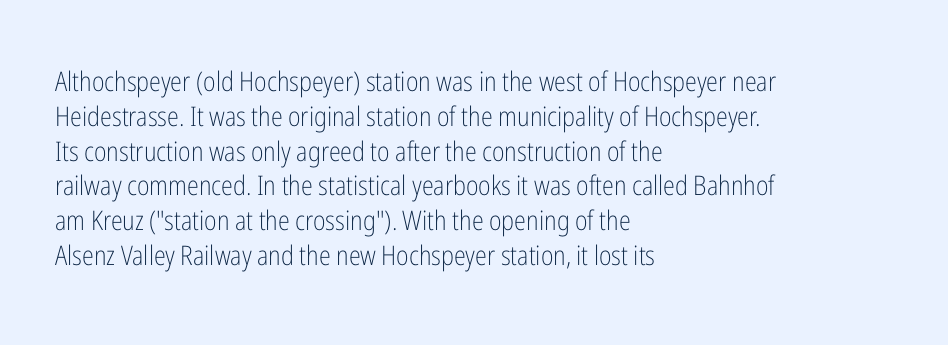
Q: Is the text bold? A: No.
Q: Is the text italic (slanted)? A: No, it is upright.
Q: Is the text underlined? A: No.
Q: How is the paragraph aligned? A: Left-aligned.
Q: Is the spacing between letters normal or unusually wide? A: Normal.
Q: Is the spacing between lines tight, normal or loose? A: Normal.
